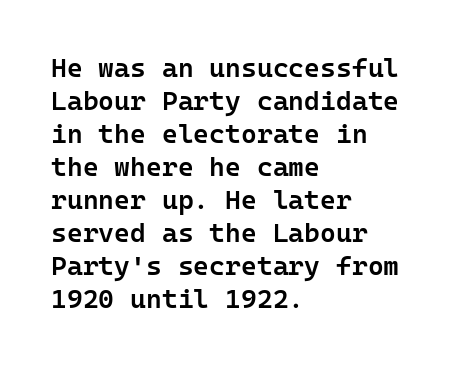
The image shows 27 px text type, upright; set left-aligned, line spacing 1.22x, normal letter spacing, not underlined.
